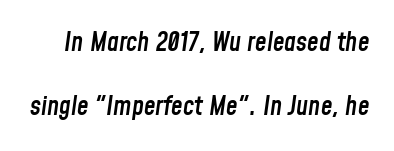
The passage shown is not underscored anywhere. The characters look somewhat weighty, a semibold short of true bold. The rendering uses a large line-height, opening up the rows. Is the type slanted? Yes — the strokes lean at a clear angle.
